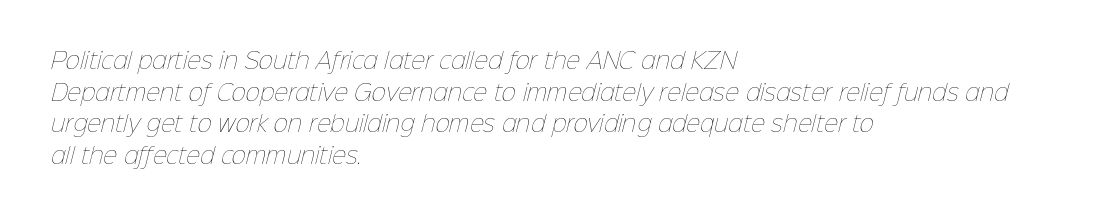
Q: Is the text bold? A: No.
Q: Is the text underlined? A: No.
Q: How is the paragraph aligned? A: Left-aligned.
Q: Is the spacing between letters normal or unusually wide? A: Normal.
Q: Is the spacing between lines tight, normal or loose? A: Normal.
